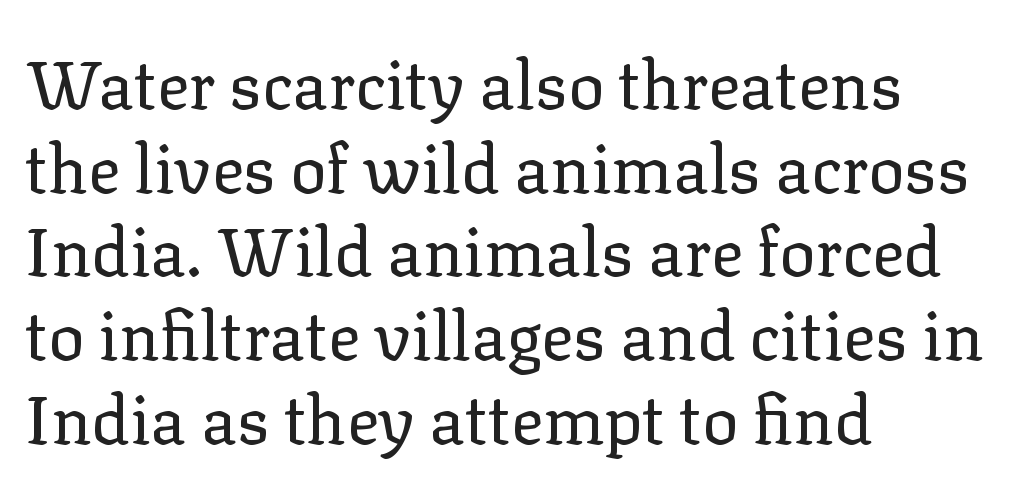
Q: Is the text bold? A: No.
Q: Is the text italic (slanted)? A: No, it is upright.
Q: Is the typeface a serif or a sans-serif typeface? A: Serif.
Q: Is the text underlined? A: No.
Q: How is the paragraph aligned? A: Left-aligned.
Q: Is the spacing between letters normal or unusually wide? A: Normal.
Q: Is the spacing between lines tight, normal or loose? A: Normal.
Q: Width (condensed, normal, or wide)? A: Normal.
Q: Stroke contrast? A: Low.
Q: x-height? A: Medium.
Q: Monospaced? A: No.
